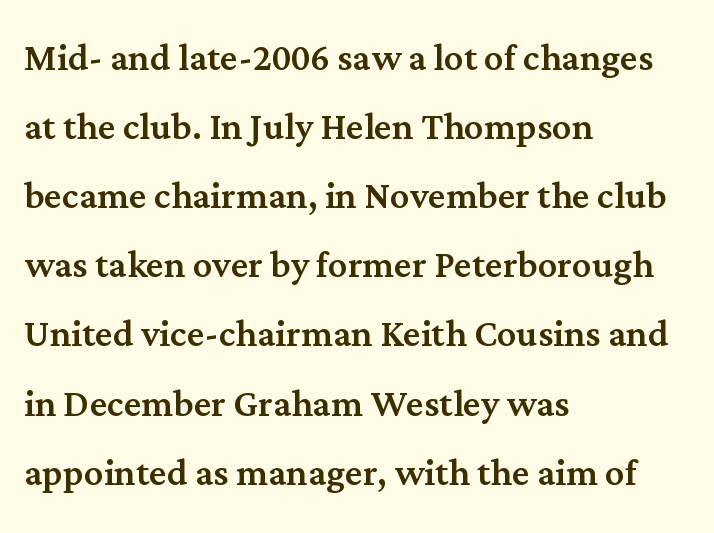
Q: Is the text italic (slanted)? A: No, it is upright.
Q: Is the typeface a serif or a sans-serif typeface? A: Serif.
Q: Is the text underlined? A: No.
Q: How is the paragraph aligned? A: Left-aligned.
Q: Is the spacing between letters normal or unusually wide? A: Normal.
Q: Is the spacing between lines tight, normal or loose? A: Normal.
Q: Width (condensed, normal, or wide)? A: Normal.
Q: Stroke contrast? A: Medium.
Q: x-height? A: Medium.
Q: Monospaced? A: No.
